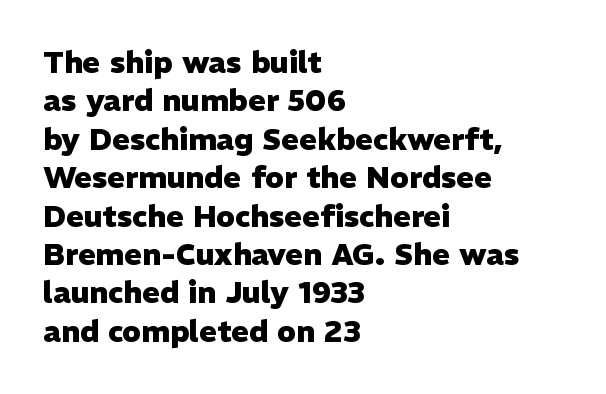
Nope, no serifs anywhere on these letters. Line spacing here is normal. These lines are set flush left with a ragged right edge. Stroke thickness is high; the sample reads as a true bold. Has an underline been added? It has not.
